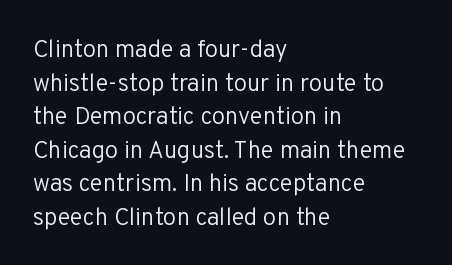
Does the copy run flush right? No — it runs flush left. Does extra space separate the letters? No, they use regular spacing. The letters look calm and open, with moderate or lighter stems. Beneath every word, the page is bare. Normally led — the rows are evenly, conventionally spaced.
